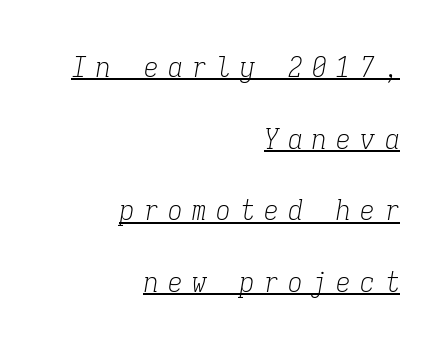
Q: Is the text bold? A: No.
Q: Is the text italic (slanted)? A: Yes, it leans right by about 9 degrees.
Q: Is the typeface a serif or a sans-serif typeface? A: Serif.
Q: Is the text underlined? A: Yes.
Q: How is the paragraph aligned? A: Right-aligned.
Q: Is the spacing between letters normal or unusually wide? A: Unusually wide.
Q: Is the spacing between lines tight, normal or loose? A: Loose.
Q: Width (condensed, normal, or wide)? A: Condensed.
Q: Stroke contrast? A: Low.
Q: x-height? A: Medium.
Q: Monospaced? A: Yes.
